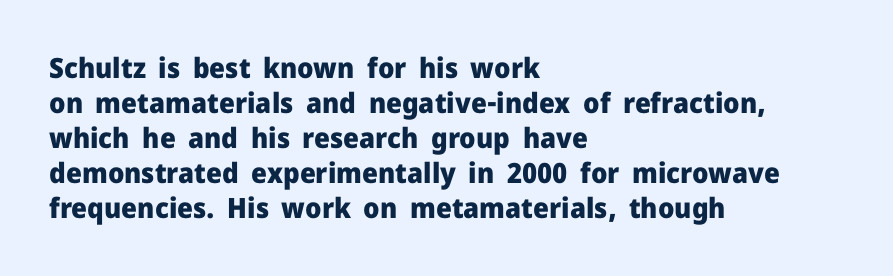
The strip under each line holds only bare page. These lines are rendered in a variable-pitch font. The gaps between neighbouring characters are ordinary and unremarkable. Notice how thick the strokes are: this is what a full bold looks like.
